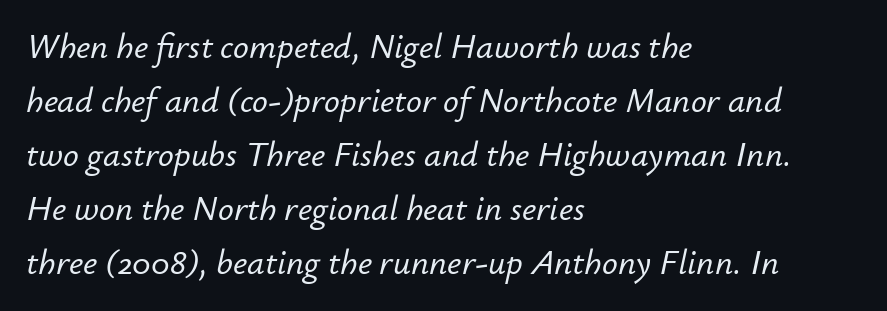
The passage is arranged the way most books set body copy — flush left. Look at the tracking — it's just the regular setting, nothing added. Successive baselines arrive at the customary interval. An italicized treatment has been applied to the whole sample. The rendering uses natural spacing where letterforms have individual widths.
